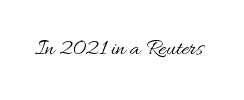
The type is set solid horizontally, with unmodified tracking. Words float on clear page, feet unadorned. A quiet, ordinary-to-light weight characterises the typeface.
